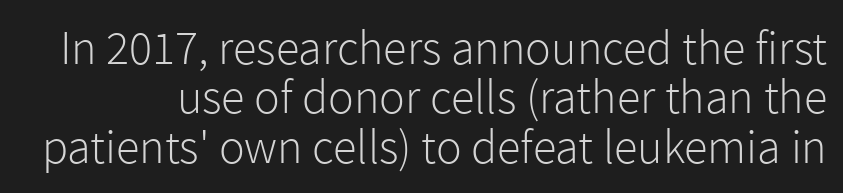
Descenders are the only things crossing below the line. Every stem runs plumb, perpendicular to the baseline. Spacing verdict: proportional, widths tailored to each character. This sample uses a sans-serif face.
